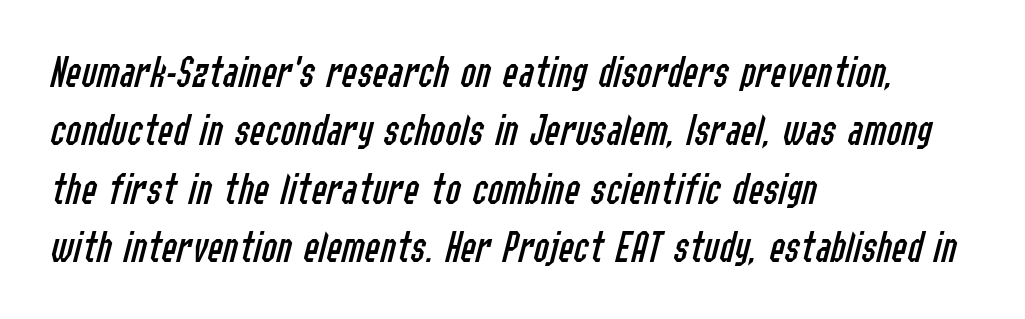
{"italic": "yes", "lean": "right", "slant_degrees": 14, "bold": "no", "weight": "regular", "width": "condensed", "stroke_contrast": "low", "x_height": "medium", "monospaced": "no", "underline": "no", "align": "left", "line_spacing": "normal", "line_spacing_ratio": 1.27, "letter_spacing": "normal", "letter_spacing_em": 0.0, "glyph_px": 46}
